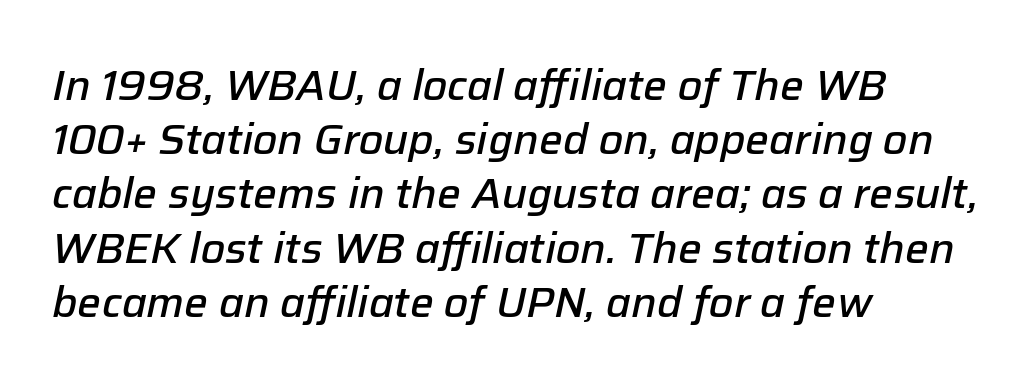
Q: Is the text bold? A: Semi-bold.
Q: Is the text italic (slanted)? A: Yes, it leans right by about 12 degrees.
Q: Is the text underlined? A: No.
Q: How is the paragraph aligned? A: Left-aligned.
Q: Is the spacing between letters normal or unusually wide? A: Normal.
Q: Is the spacing between lines tight, normal or loose? A: Normal.
Q: Width (condensed, normal, or wide)? A: Normal.
Q: Stroke contrast? A: Low.
Q: x-height? A: Medium.
Q: Monospaced? A: No.
